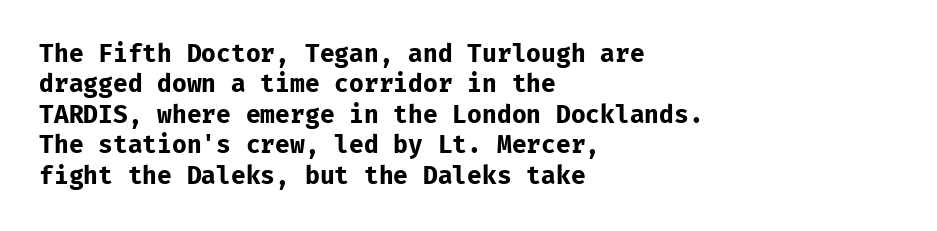
The image shows 24 px bold type, upright; set left-aligned, normal line spacing (1.27x), normal letter spacing, not underlined.
